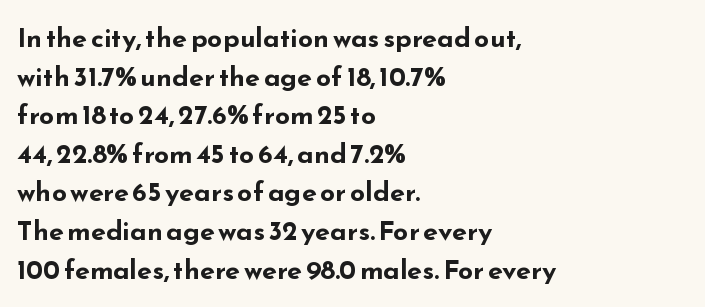
Q: Is the text bold? A: Yes.
Q: Is the text italic (slanted)? A: No, it is upright.
Q: Is the text underlined? A: No.
Q: How is the paragraph aligned? A: Left-aligned.
Q: Is the spacing between letters normal or unusually wide? A: Normal.
Q: Is the spacing between lines tight, normal or loose? A: Normal.
